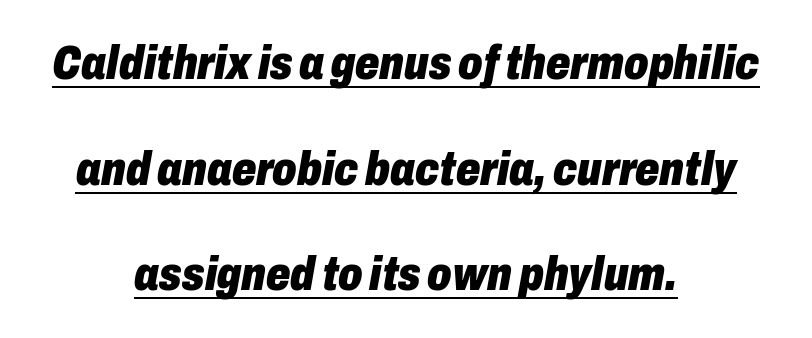
{"italic": "yes", "lean": "right", "slant_degrees": 10, "bold": "yes", "weight": "heavy", "width": "condensed", "stroke_contrast": "low", "x_height": "medium", "monospaced": "no", "underline": "yes", "align": "center", "line_spacing": "loose", "line_spacing_ratio": 2.2, "letter_spacing": "normal", "letter_spacing_em": 0.0, "glyph_px": 48}
